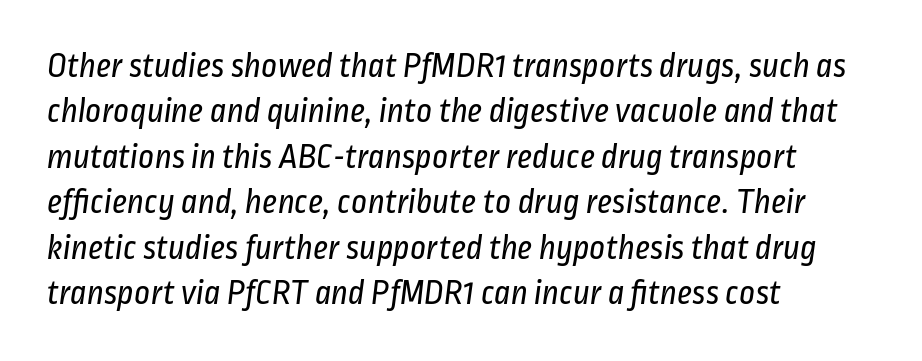
Each letter keeps its own natural width here, so spacing adapts to shape. This rendering leaves character spacing at its baseline value. Caption: multi-line text, flush left, ragged right. Unbolded letterforms with no extra heft. Horizontal bands of white between lines are of average thickness.
